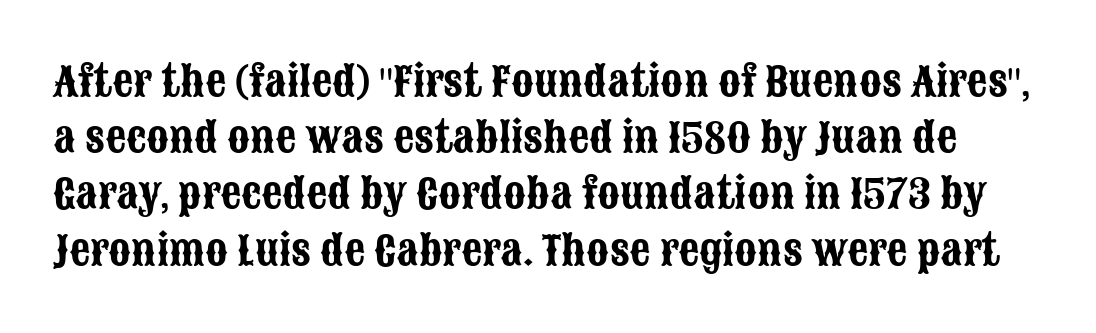
Q: Is the text italic (slanted)? A: No, it is upright.
Q: Is the typeface a serif or a sans-serif typeface? A: Sans-serif.
Q: Is the text underlined? A: No.
Q: Is the spacing between letters normal or unusually wide? A: Normal.
Q: Is the spacing between lines tight, normal or loose? A: Normal.
Q: Width (condensed, normal, or wide)? A: Condensed.
Q: Stroke contrast? A: Low.
Q: x-height? A: Large.
Q: Monospaced? A: No.
